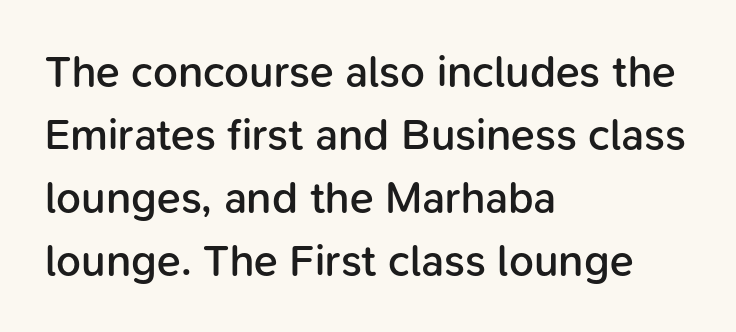
The image shows 44 px semibold sans-serif type, upright; set left-aligned, normal line spacing (1.43x), normal letter spacing, not underlined; low stroke contrast and a medium x-height.
